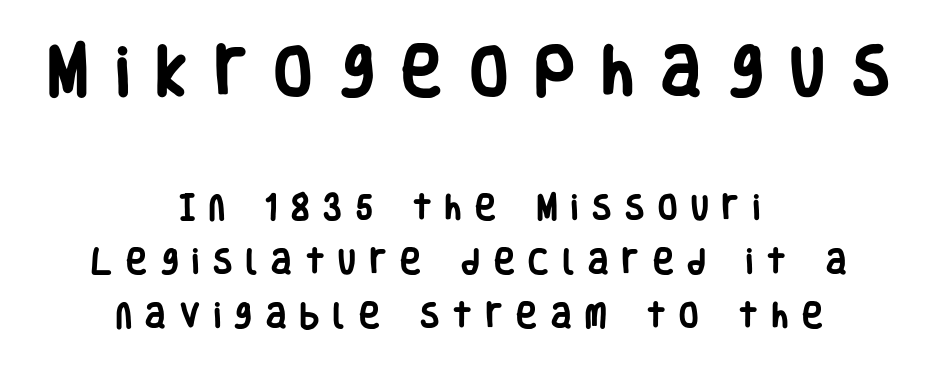
Q: Is the text bold? A: Yes.
Q: Is the text italic (slanted)? A: No, it is upright.
Q: Is the typeface a serif or a sans-serif typeface? A: Sans-serif.
Q: Is the text underlined? A: No.
Q: How is the paragraph aligned? A: Centered.
Q: Is the spacing between letters normal or unusually wide? A: Unusually wide.
Q: Is the spacing between lines tight, normal or loose? A: Loose.
Q: Which block of text is set in a larger size, the first (top) or the second (bottom)? A: The first (top) one.
Q: Width (condensed, normal, or wide)? A: Condensed.
Q: Stroke contrast? A: Low.
Q: x-height? A: Large.
Q: Monospaced? A: No.
